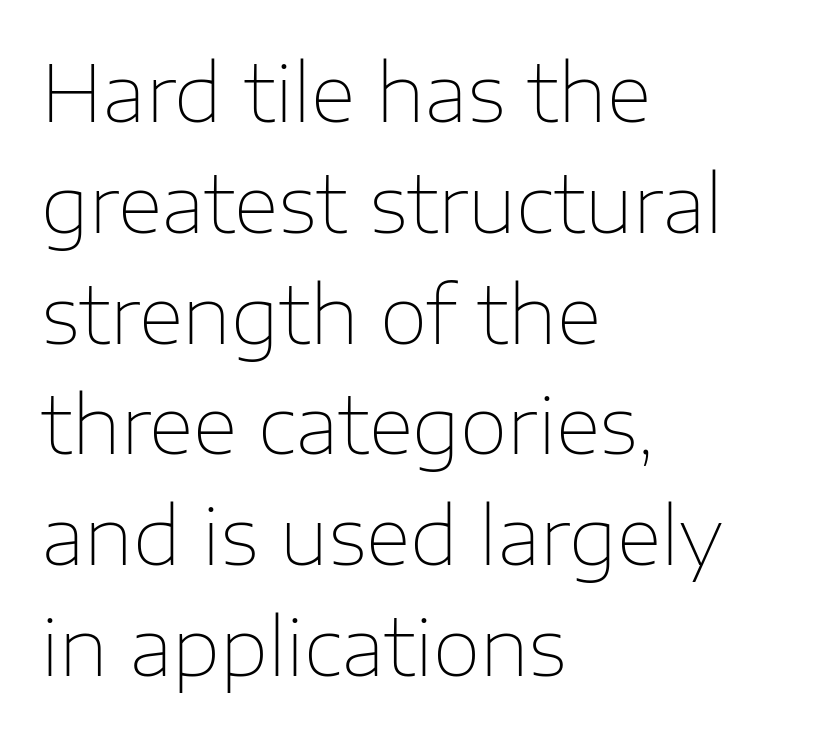
The image shows 78 px thin sans-serif type, upright; set left-aligned, normal line spacing (1.42x), normal letter spacing, not underlined; low stroke contrast and a medium x-height.
